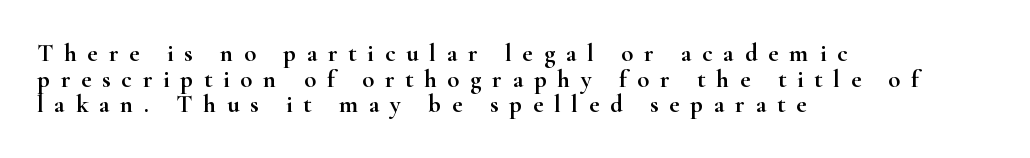
{"italic": "no", "underline": "no", "align": "left", "line_spacing": "tight", "line_spacing_ratio": 1.03, "letter_spacing": "wide", "letter_spacing_em": 0.43, "glyph_px": 25}
